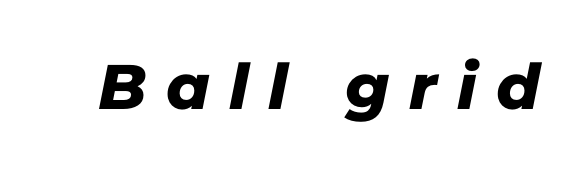
Q: Is the typeface a serif or a sans-serif typeface? A: Sans-serif.
Q: Is the text underlined? A: No.
Q: Is the spacing between letters normal or unusually wide? A: Unusually wide.
Q: Width (condensed, normal, or wide)? A: Normal.
Q: Stroke contrast? A: Low.
Q: x-height? A: Medium.
Q: Monospaced? A: No.
